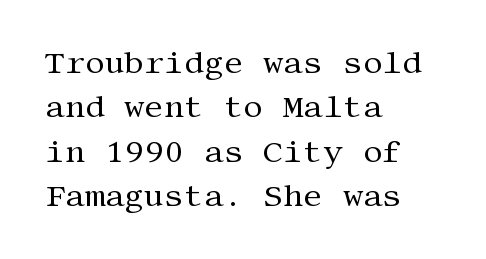
The type sits square on the baseline with zero lean. Any mark beneath the type? The region is blank. Letterform terminals end in serifs throughout the passage. Observe the ordinary spacing: letters are neighbours, not strangers.
